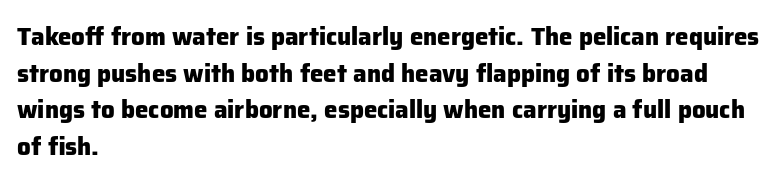
Q: Is the text bold? A: Yes.
Q: Is the text italic (slanted)? A: No, it is upright.
Q: Is the text underlined? A: No.
Q: How is the paragraph aligned? A: Left-aligned.
Q: Is the spacing between letters normal or unusually wide? A: Normal.
Q: Is the spacing between lines tight, normal or loose? A: Normal.
